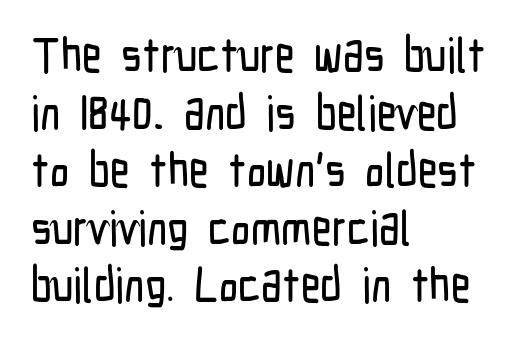
The image shows 48 px condensed sans-serif type, upright; set left-aligned, line spacing 1.2x, normal letter spacing, not underlined; low stroke contrast and a medium x-height.
